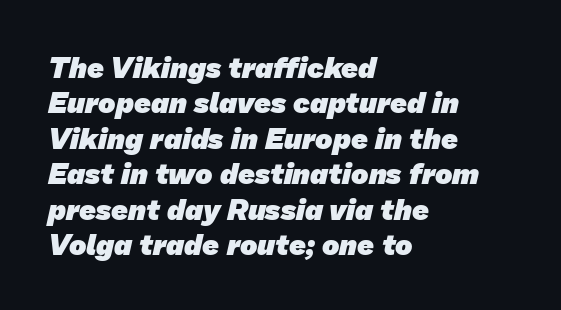
The image shows 29 px heavy sans-serif type; set left-aligned, line spacing 1.22x, normal letter spacing, not underlined; low stroke contrast and a medium x-height.
